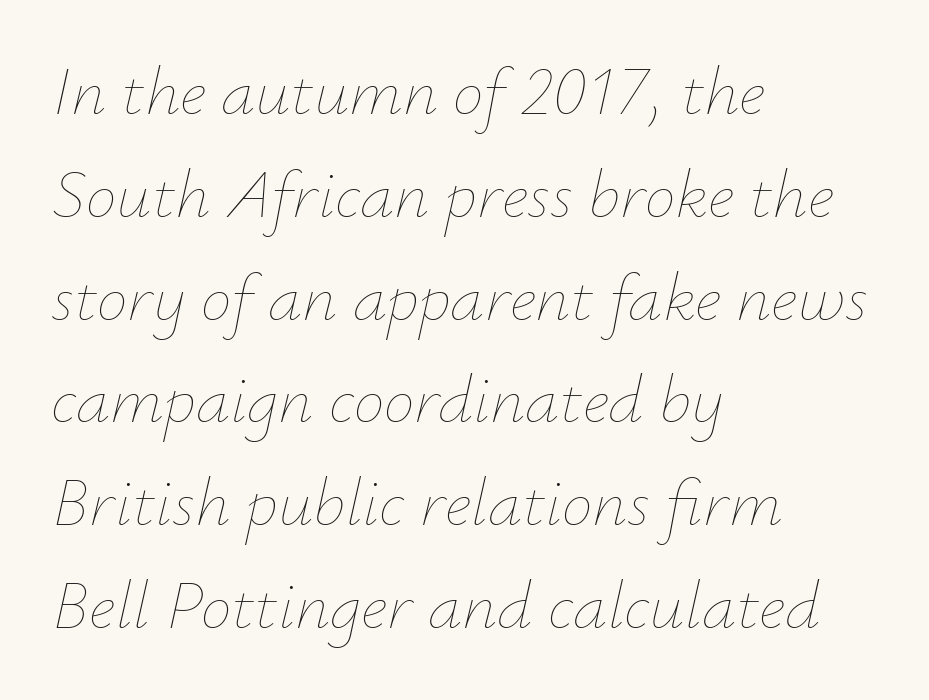
The image shows 69 px thin type, italic (leaning right); set left-aligned, normal line spacing (1.49x), normal letter spacing, not underlined; low stroke contrast and a small x-height.
